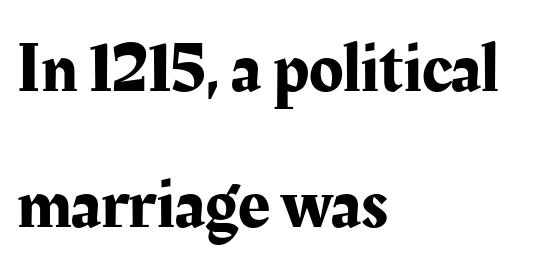
{"serif": "yes", "italic": "no", "width": "normal", "stroke_contrast": "medium", "x_height": "medium", "monospaced": "no", "underline": "no", "align": "left", "line_spacing": "loose", "line_spacing_ratio": 1.95, "letter_spacing": "normal", "letter_spacing_em": 0.0, "glyph_px": 70}
